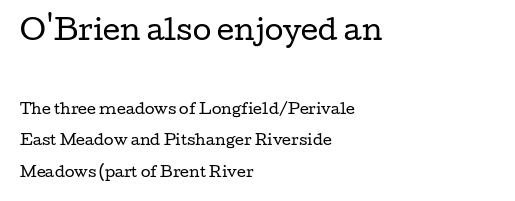
{"italic": "no", "bold": "no", "underline": "no", "align": "left", "line_spacing": "loose", "line_spacing_ratio": 2.26, "letter_spacing": "normal", "letter_spacing_em": 0.0, "larger_block": "first", "size_ratio": 1.93, "glyph_px": 27}
